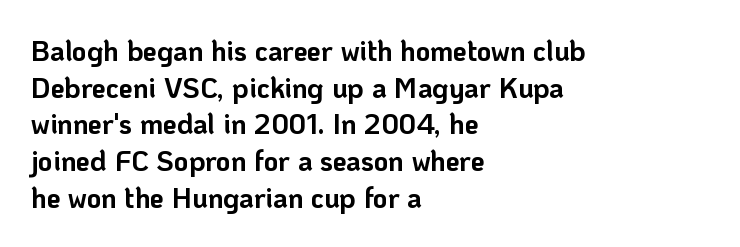
Q: Is the text bold? A: Yes.
Q: Is the text italic (slanted)? A: No, it is upright.
Q: Is the typeface a serif or a sans-serif typeface? A: Sans-serif.
Q: Is the text underlined? A: No.
Q: How is the paragraph aligned? A: Left-aligned.
Q: Is the spacing between letters normal or unusually wide? A: Normal.
Q: Is the spacing between lines tight, normal or loose? A: Normal.
Q: Width (condensed, normal, or wide)? A: Normal.
Q: Stroke contrast? A: Low.
Q: x-height? A: Medium.
Q: Monospaced? A: No.
